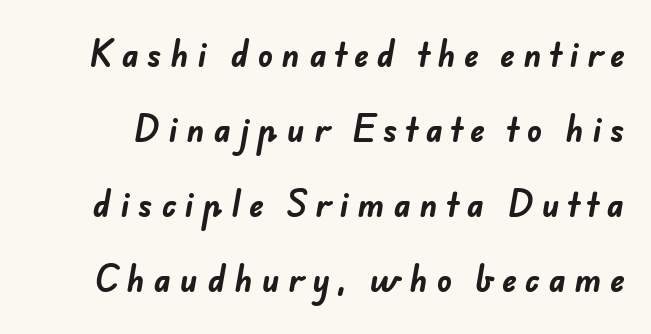
The image shows 31 px bold sans-serif type; set loose line spacing (2.42x), unusually wide letter spacing (+0.28 em), not underlined; low stroke contrast and a small x-height.
